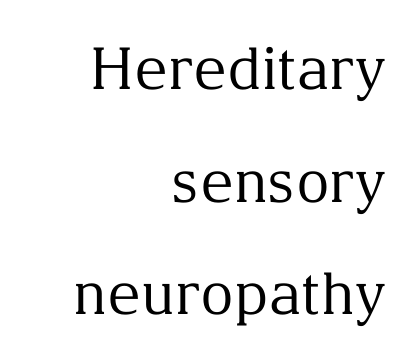
The lines are spread far apart with generous leading. Look at the tracking — it's just the regular setting, nothing added. This rendering features lettering with no underline. The letters advance in unequal steps, a hallmark of proportional type.
